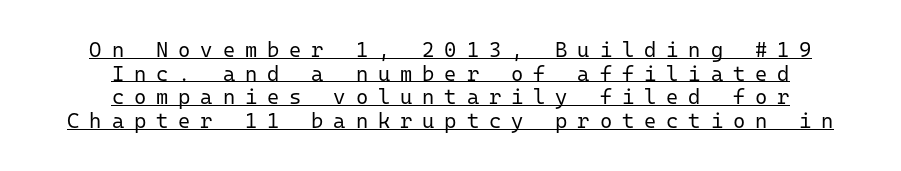
The rendered words wear a rule along their underside. Line spacing here is tight. Tall strokes in this sample are plumb rather than angled. Is the letter spacing exaggerated? Yes — the characters are pushed far apart. Does the copy run flush right? No — it is centered line by line.
